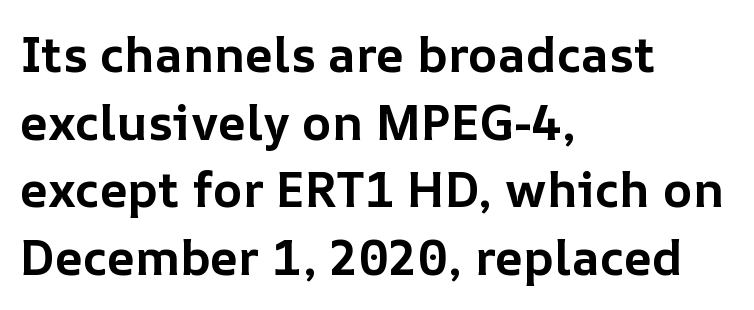
Inter-character spacing is left at the font's built-in metrics. The letters advance in unequal steps, a hallmark of proportional type. Does the lettering tilt? It doesn't — this is upright. The text block is weighted toward the left margin, trailing off unevenly rightward. Heavy, bold letterforms. Students, observe: this is what conventionally led text looks like.
